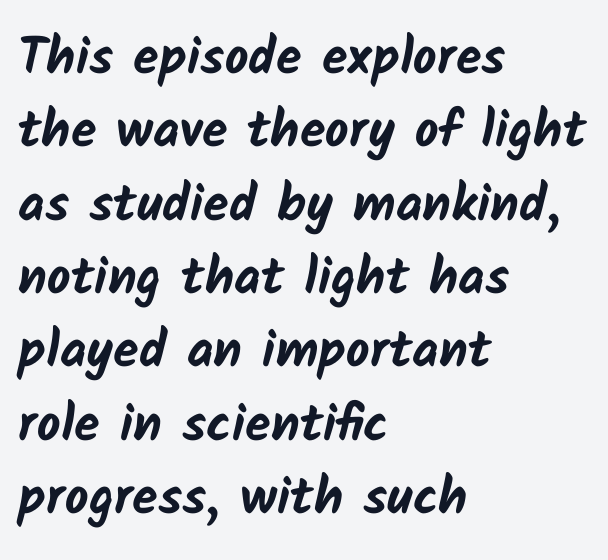
Beneath every word, the page is bare. In terms of weight, the rendering is a true, heavy bold. Each letter keeps its own natural width here, so spacing adapts to shape. The face used here is rendered with its standard letterfit.
